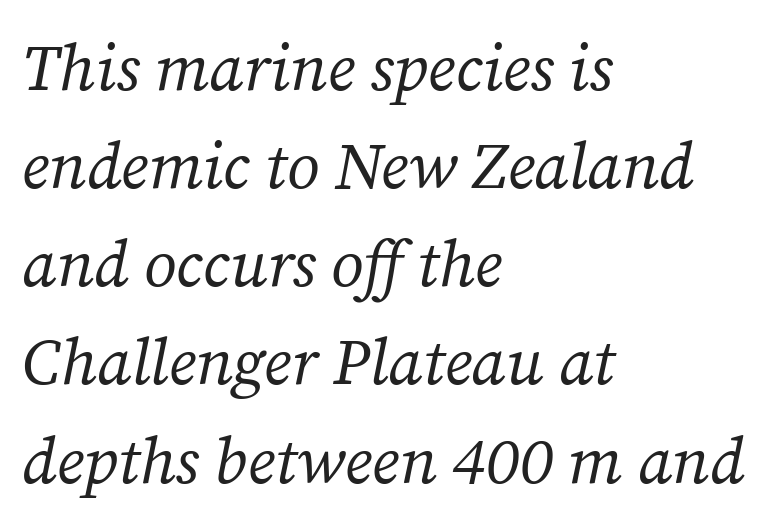
{"serif": "yes", "italic": "yes", "lean": "right", "slant_degrees": 12, "bold": "no", "weight": "regular", "width": "normal", "stroke_contrast": "medium", "x_height": "medium", "monospaced": "no", "underline": "no", "align": "left", "line_spacing": "normal", "line_spacing_ratio": 1.51, "letter_spacing": "normal", "letter_spacing_em": 0.0, "glyph_px": 65}
